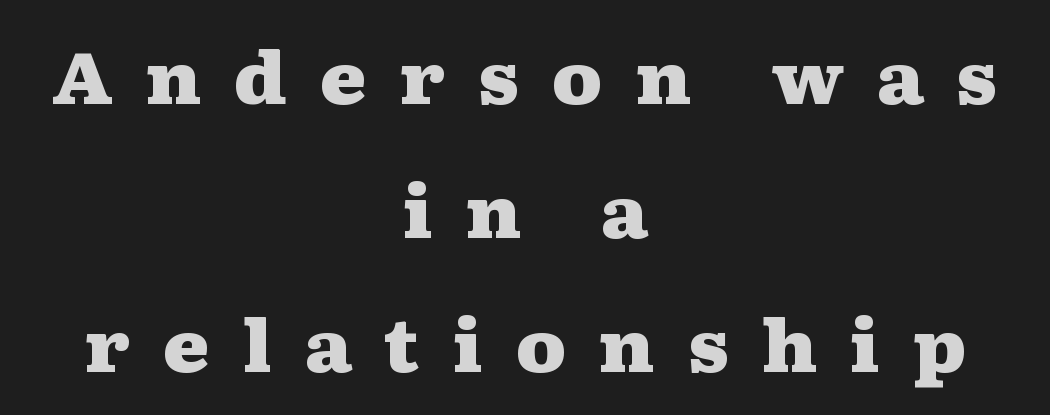
Q: Is the text bold? A: Yes.
Q: Is the text italic (slanted)? A: No, it is upright.
Q: Is the typeface a serif or a sans-serif typeface? A: Serif.
Q: Is the text underlined? A: No.
Q: How is the paragraph aligned? A: Centered.
Q: Is the spacing between letters normal or unusually wide? A: Unusually wide.
Q: Width (condensed, normal, or wide)? A: Wide.
Q: Stroke contrast? A: Medium.
Q: x-height? A: Medium.
Q: Monospaced? A: No.
